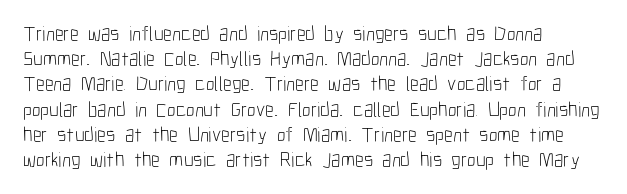
Q: Is the text bold? A: No.
Q: Is the text italic (slanted)? A: No, it is upright.
Q: Is the text underlined? A: No.
Q: How is the paragraph aligned? A: Left-aligned.
Q: Is the spacing between letters normal or unusually wide? A: Normal.
